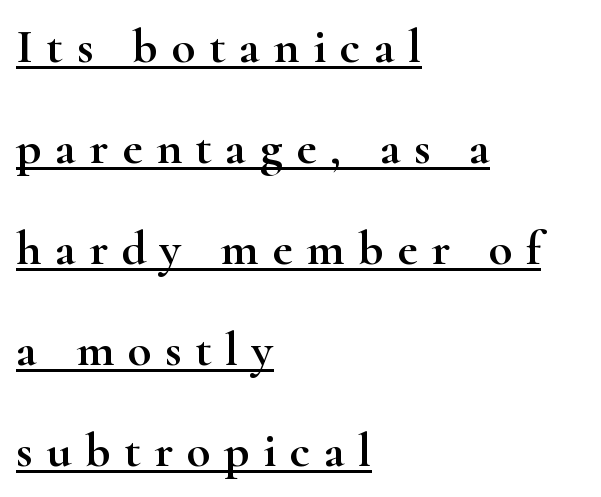
{"serif": "yes", "italic": "no", "width": "wide", "stroke_contrast": "high", "x_height": "small", "monospaced": "no", "underline": "yes", "align": "left", "line_spacing": "loose", "line_spacing_ratio": 2.06, "letter_spacing": "wide", "letter_spacing_em": 0.28, "glyph_px": 49}
